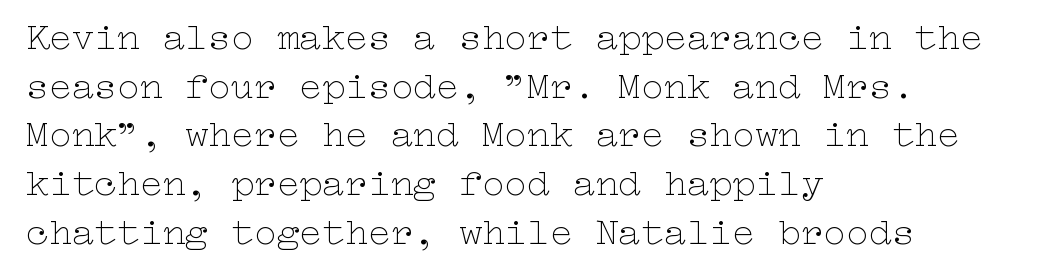
Q: Is the text bold? A: No.
Q: Is the text italic (slanted)? A: No, it is upright.
Q: Is the text underlined? A: No.
Q: How is the paragraph aligned? A: Left-aligned.
Q: Is the spacing between letters normal or unusually wide? A: Normal.
Q: Is the spacing between lines tight, normal or loose? A: Normal.
Q: Width (condensed, normal, or wide)? A: Wide.
Q: Stroke contrast? A: Low.
Q: x-height? A: Medium.
